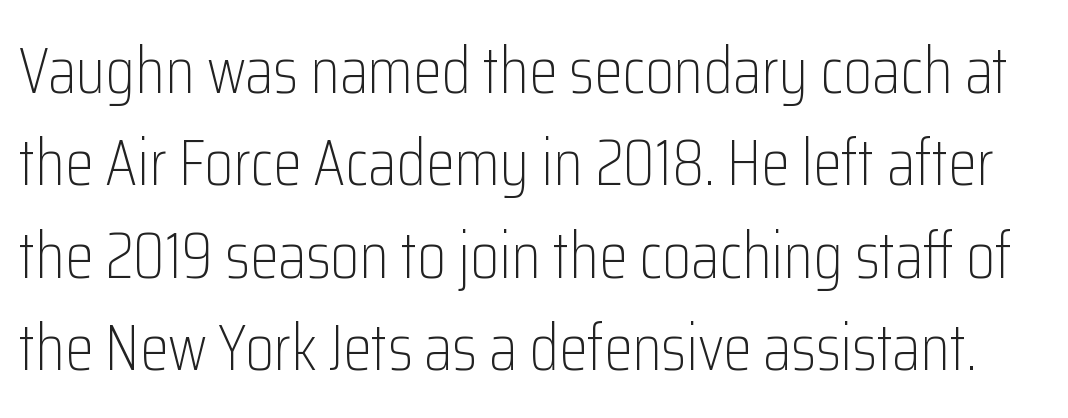
Q: Is the text bold? A: No.
Q: Is the text italic (slanted)? A: No, it is upright.
Q: Is the typeface a serif or a sans-serif typeface? A: Sans-serif.
Q: Is the text underlined? A: No.
Q: Is the spacing between letters normal or unusually wide? A: Normal.
Q: Is the spacing between lines tight, normal or loose? A: Normal.
Q: Width (condensed, normal, or wide)? A: Condensed.
Q: Stroke contrast? A: Low.
Q: x-height? A: Medium.
Q: Monospaced? A: No.
